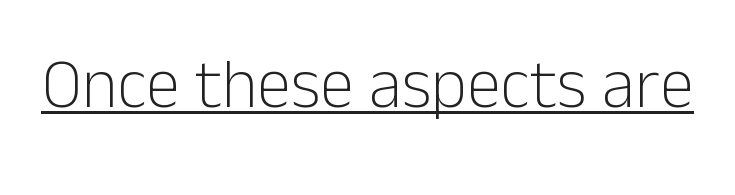
Quick note: underline on. Classification — sans serif. Weight class: somewhere from thin through regular. Note the varied advance widths — an 'i' is clearly narrower than an 'm'.
